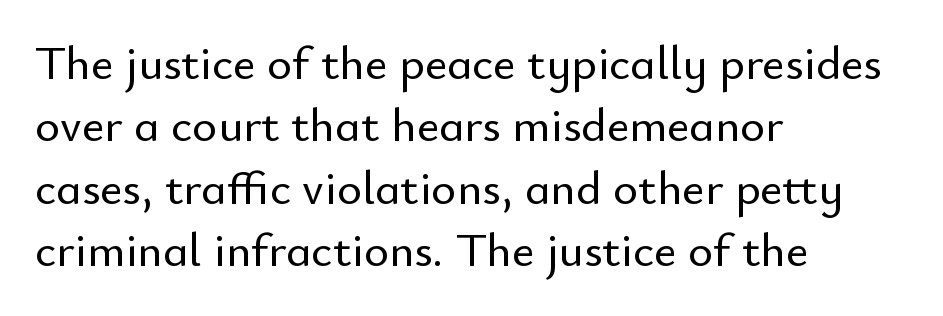
Q: Is the text italic (slanted)? A: No, it is upright.
Q: Is the typeface a serif or a sans-serif typeface? A: Sans-serif.
Q: Is the text underlined? A: No.
Q: How is the paragraph aligned? A: Left-aligned.
Q: Is the spacing between letters normal or unusually wide? A: Normal.
Q: Is the spacing between lines tight, normal or loose? A: Normal.
Q: Width (condensed, normal, or wide)? A: Normal.
Q: Stroke contrast? A: Low.
Q: x-height? A: Small.
Q: Monospaced? A: No.
